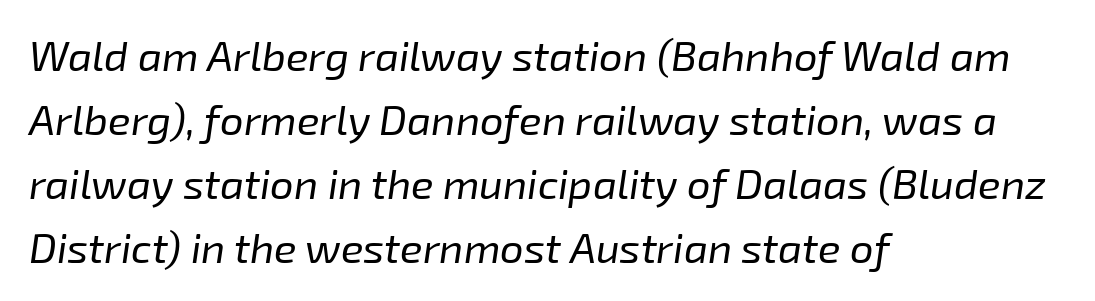
The image shows 42 px regular-weight type, italic (leaning right); set left-aligned, normal line spacing (1.52x), normal letter spacing, not underlined; low stroke contrast and a medium x-height.
